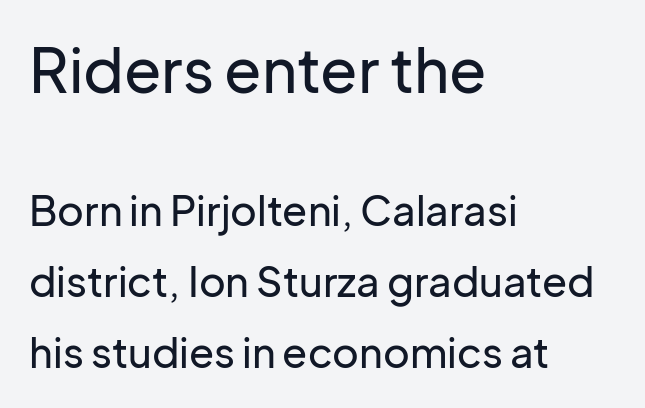
The image shows 61 px sans-serif type, upright; set left-aligned, line spacing 1.73x, normal letter spacing, not underlined; the first (top) block is 1.49x larger; low stroke contrast and a medium x-height.
